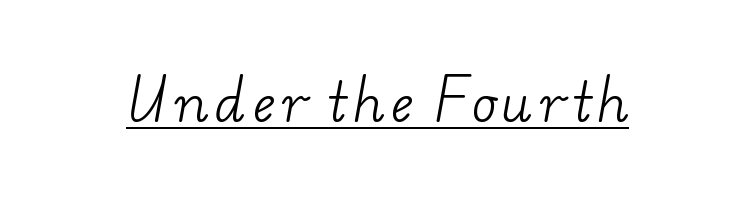
{"serif": "yes", "bold": "no", "weight": "light", "width": "wide", "stroke_contrast": "low", "x_height": "small", "monospaced": "no", "underline": "yes", "glyph_px": 52}
